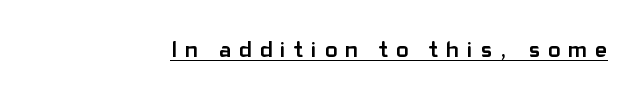
The image shows 23 px bold type, upright; set unusually wide letter spacing (+0.35 em), underlined.
